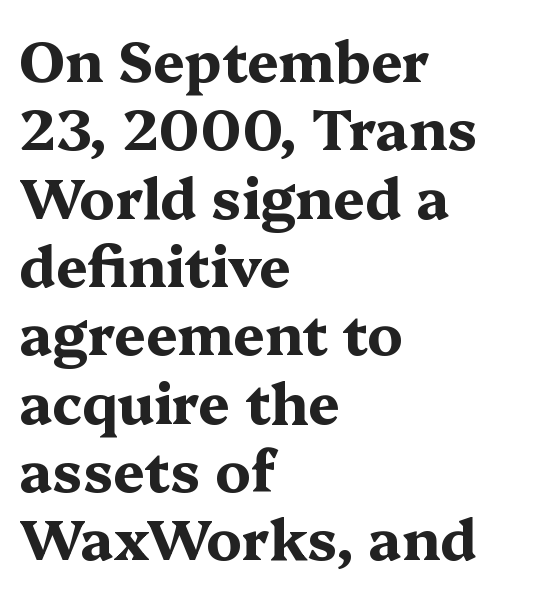
The image shows 56 px bold, wide serif type, upright; set left-aligned, line spacing 1.22x, normal letter spacing, not underlined; medium stroke contrast and a medium x-height.
